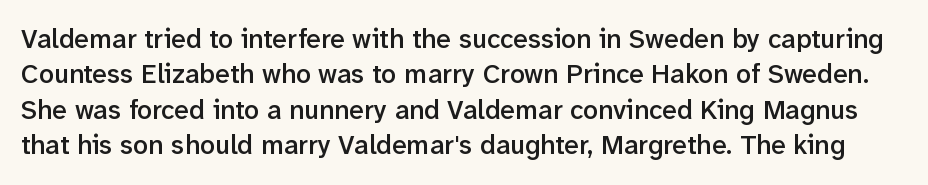
{"italic": "no", "bold": "semi", "underline": "no", "line_spacing": "normal", "line_spacing_ratio": 1.31, "letter_spacing": "normal", "letter_spacing_em": 0.0, "glyph_px": 27}
